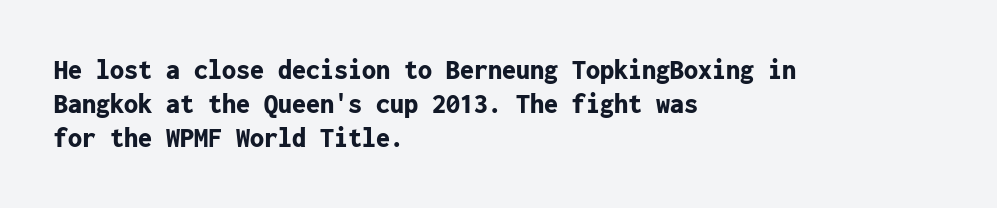
The image shows 28 px bold sans-serif type, upright, monospaced; set left-aligned, line spacing 1.22x, normal letter spacing, not underlined; low stroke contrast and a medium x-height.
